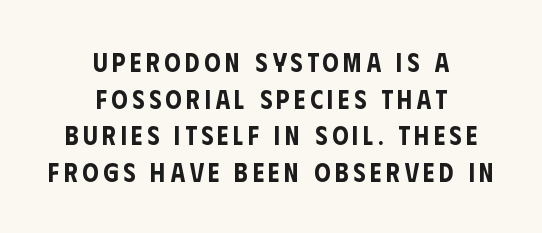
Q: Is the text italic (slanted)? A: No, it is upright.
Q: Is the text underlined? A: No.
Q: How is the paragraph aligned? A: Centered.
Q: Is the spacing between lines tight, normal or loose? A: Normal.
